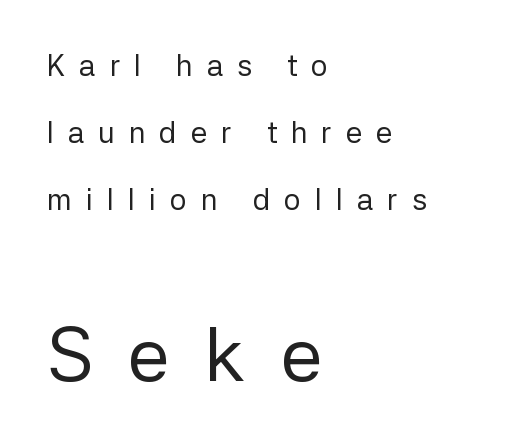
{"serif": "no", "italic": "no", "bold": "no", "weight": "regular", "width": "normal", "stroke_contrast": "low", "x_height": "medium", "monospaced": "no", "underline": "no", "align": "left", "line_spacing": "loose", "line_spacing_ratio": 2.23, "letter_spacing": "wide", "letter_spacing_em": 0.46, "larger_block": "second", "size_ratio": 2.53, "glyph_px": 76}
